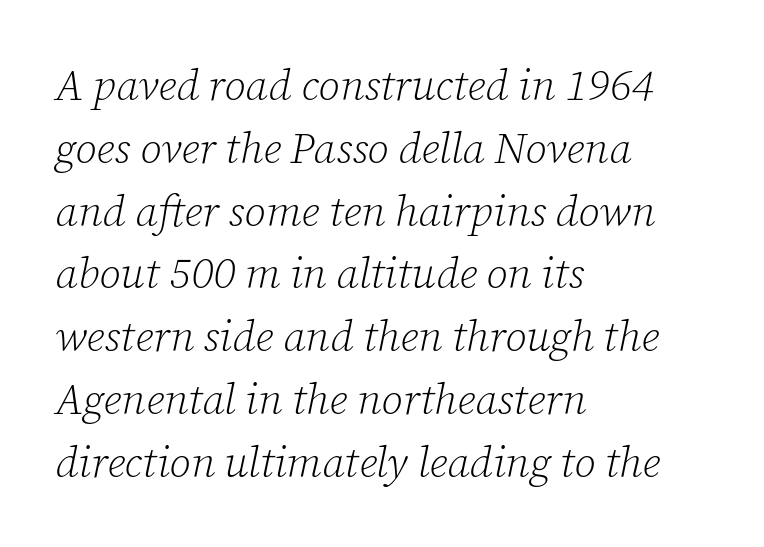
{"serif": "yes", "italic": "yes", "lean": "right", "slant_degrees": 12, "bold": "no", "weight": "light", "width": "normal", "stroke_contrast": "low", "x_height": "medium", "monospaced": "no", "underline": "no", "align": "left", "line_spacing": "normal", "line_spacing_ratio": 1.46, "letter_spacing": "normal", "letter_spacing_em": 0.0, "glyph_px": 43}
